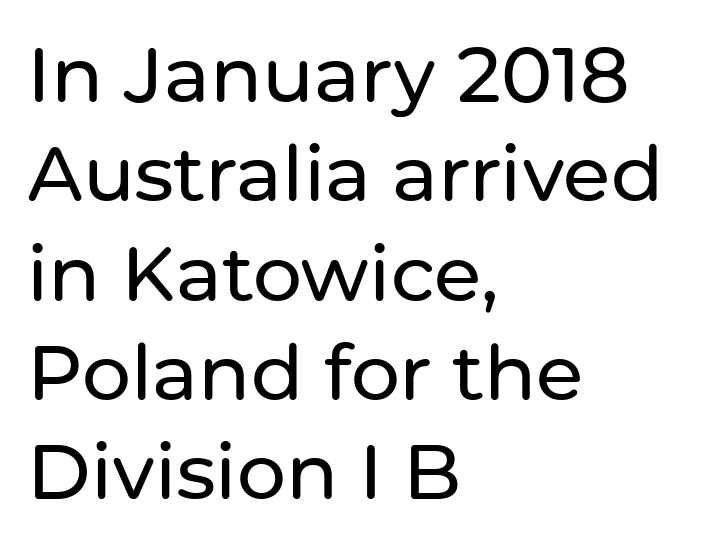
The image shows 77 px sans-serif type, upright; set left-aligned, normal line spacing (1.29x), normal letter spacing, not underlined; low stroke contrast and a medium x-height.
